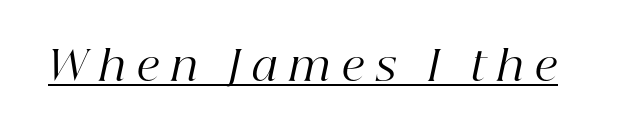
The face used here is rendered with a markedly widened letterfit. Observe the lean: these are italic letterforms. The glyphs are accompanied by a horizontal stroke just below them. A light-to-regular cut is what we see here. Examine the stroke ends and you'll spot serifs.
